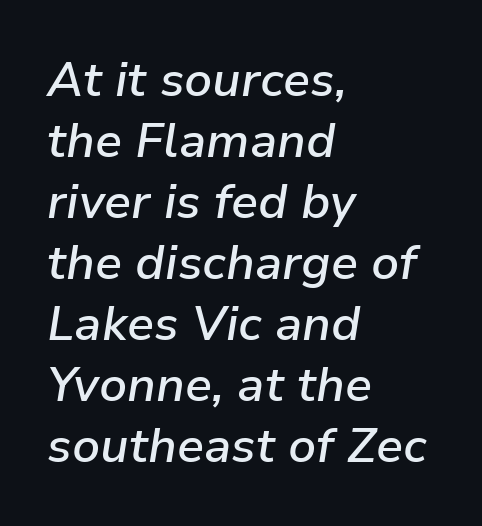
Horizontal alignment here is leftward, the default for most running prose. The strokes are fattened partway — semibold, not bold. The letters advance in unequal steps, a hallmark of proportional type. An italicized treatment has been applied to the whole sample.
